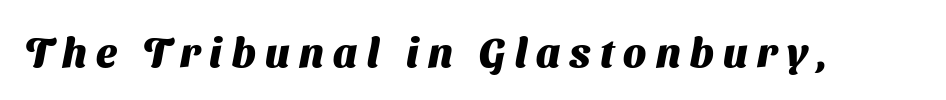
Q: Is the text bold? A: Yes.
Q: Is the typeface a serif or a sans-serif typeface? A: Sans-serif.
Q: Is the text underlined? A: No.
Q: Is the spacing between letters normal or unusually wide? A: Unusually wide.
Q: Width (condensed, normal, or wide)? A: Normal.
Q: Stroke contrast? A: Medium.
Q: x-height? A: Medium.
Q: Monospaced? A: No.
